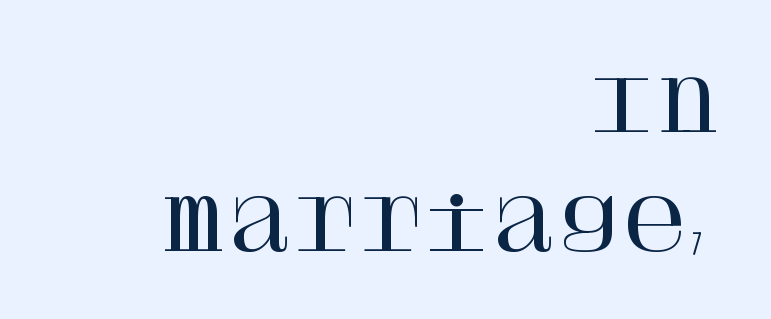
Q: Is the text italic (slanted)? A: No, it is upright.
Q: Is the typeface a serif or a sans-serif typeface? A: Serif.
Q: Is the text underlined? A: No.
Q: How is the paragraph aligned? A: Right-aligned.
Q: Is the spacing between letters normal or unusually wide? A: Normal.
Q: Is the spacing between lines tight, normal or loose? A: Normal.
Q: Width (condensed, normal, or wide)? A: Normal.
Q: Stroke contrast? A: High.
Q: x-height? A: Large.
